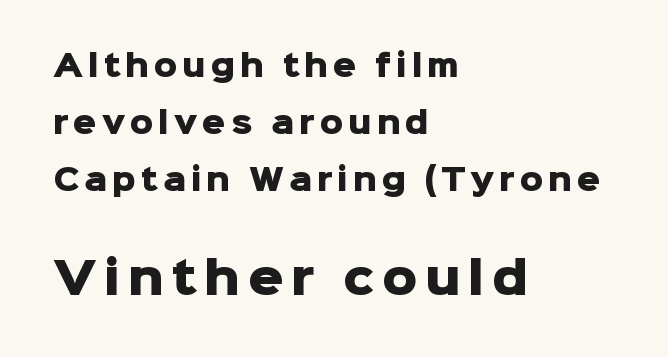
The image shows 44 px heavy sans-serif type, upright; set left-aligned, loose line spacing (1.96x), not underlined; the second (bottom) block is 1.52x larger; low stroke contrast and a medium x-height.
